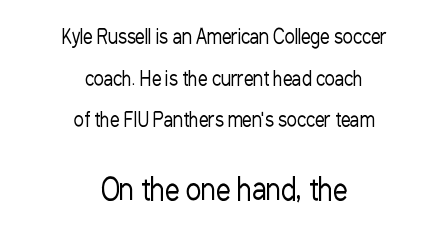
Q: Is the text bold? A: No.
Q: Is the text italic (slanted)? A: No, it is upright.
Q: Is the typeface a serif or a sans-serif typeface? A: Sans-serif.
Q: Is the text underlined? A: No.
Q: How is the paragraph aligned? A: Centered.
Q: Is the spacing between letters normal or unusually wide? A: Normal.
Q: Is the spacing between lines tight, normal or loose? A: Loose.
Q: Which block of text is set in a larger size, the first (top) or the second (bottom)? A: The second (bottom) one.
Q: Width (condensed, normal, or wide)? A: Condensed.
Q: Stroke contrast? A: Low.
Q: x-height? A: Medium.
Q: Monospaced? A: No.
